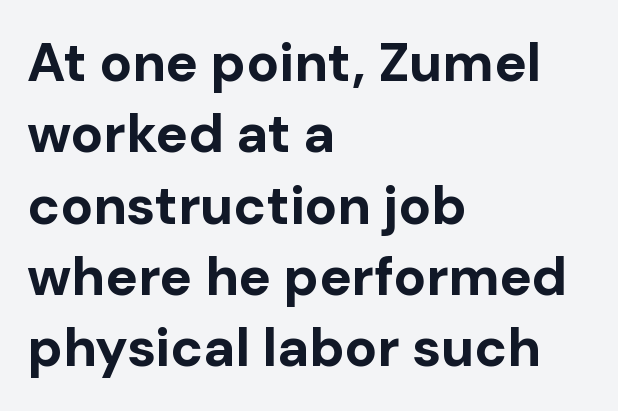
Emphasis by weight is at full strength: bold. The passage shown has conventional tracking throughout. You could not count columns in this text — the font is proportionally spaced. The rendering shows plain stroke endings on the letterforms — a sans-serif design. This rendering features lettering with no underline.
